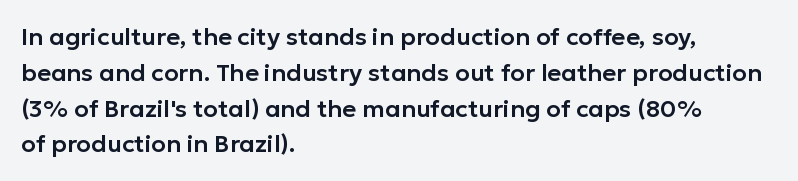
The image shows 24 px text type, upright; set left-aligned, normal line spacing (1.49x), normal letter spacing, not underlined.
